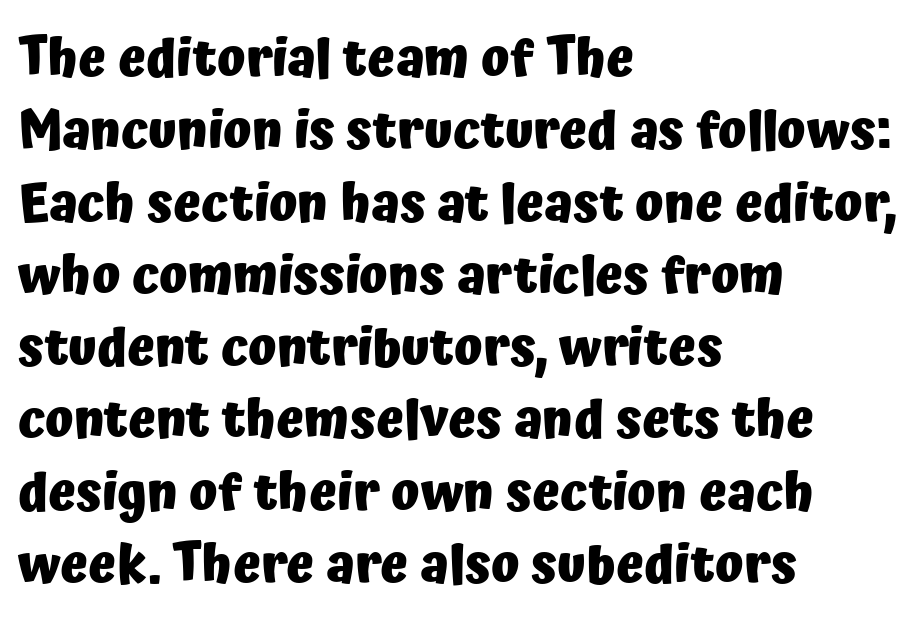
The image shows 52 px heavy sans-serif type, upright; set left-aligned, normal line spacing (1.39x), normal letter spacing, not underlined; low stroke contrast and a medium x-height.
